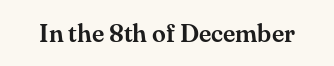
If you drew a line through each stem, it would be perfectly vertical. Characters follow at the spacing the type designer built in. The words here are not underlined.
